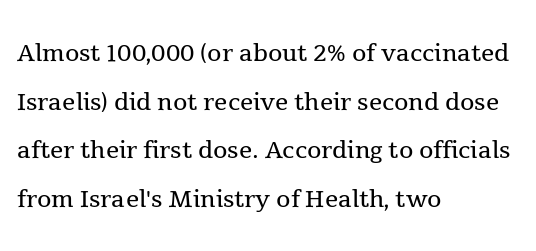
Q: Is the text bold? A: No.
Q: Is the text italic (slanted)? A: No, it is upright.
Q: Is the typeface a serif or a sans-serif typeface? A: Serif.
Q: Is the text underlined? A: No.
Q: How is the paragraph aligned? A: Left-aligned.
Q: Is the spacing between letters normal or unusually wide? A: Normal.
Q: Is the spacing between lines tight, normal or loose? A: Normal.
Q: Width (condensed, normal, or wide)? A: Normal.
Q: x-height? A: Medium.
Q: Monospaced? A: No.
